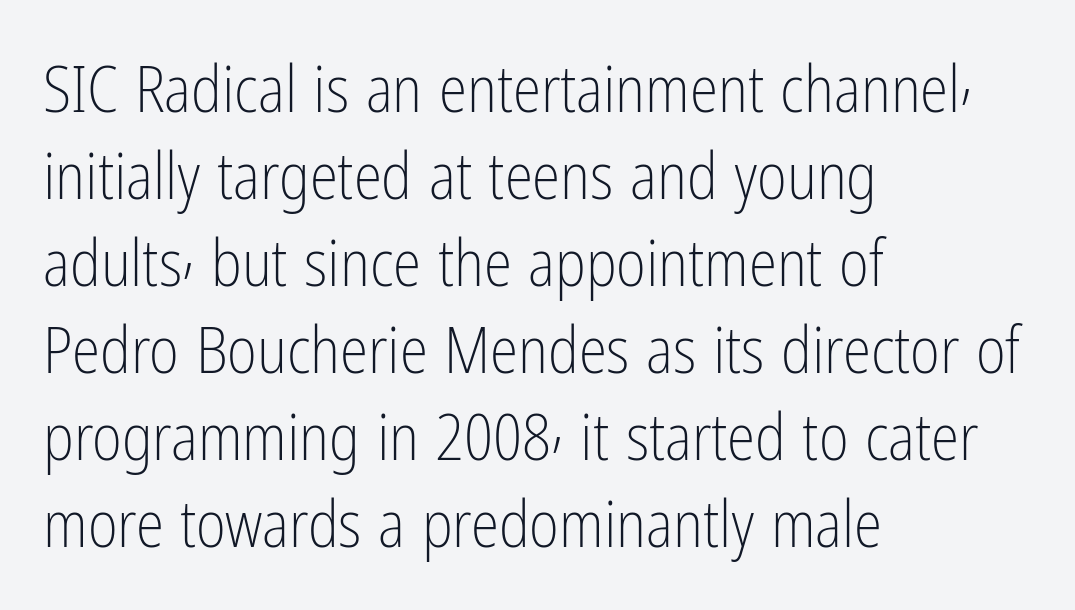
{"serif": "no", "italic": "no", "bold": "no", "weight": "light", "width": "condensed", "stroke_contrast": "low", "x_height": "medium", "monospaced": "no", "underline": "no", "align": "left", "line_spacing": "normal", "line_spacing_ratio": 1.36, "letter_spacing": "normal", "letter_spacing_em": 0.0, "glyph_px": 64}
